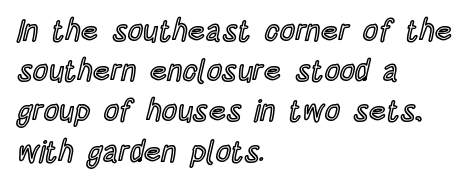
{"width": "condensed", "x_height": "large", "monospaced": "no", "underline": "no", "align": "left", "line_spacing": "normal", "line_spacing_ratio": 1.34, "letter_spacing": "normal", "letter_spacing_em": 0.0, "glyph_px": 30}
